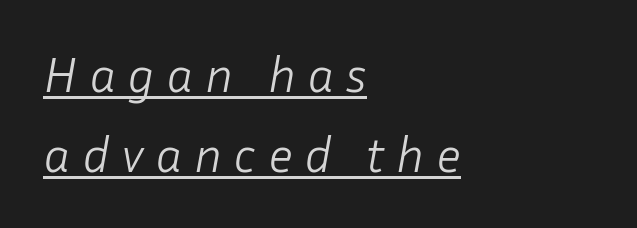
The image shows 50 px light type, italic (leaning right); set left-aligned, normal line spacing (1.61x), unusually wide letter spacing (+0.23 em), underlined; low stroke contrast and a medium x-height.
